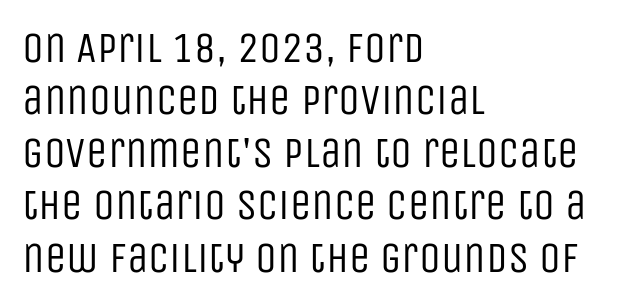
{"serif": "no", "italic": "no", "bold": "no", "weight": "regular", "width": "condensed", "stroke_contrast": "low", "x_height": "large", "monospaced": "no", "underline": "no", "align": "left", "line_spacing_ratio": 1.22, "letter_spacing": "normal", "letter_spacing_em": 0.0, "glyph_px": 43}
